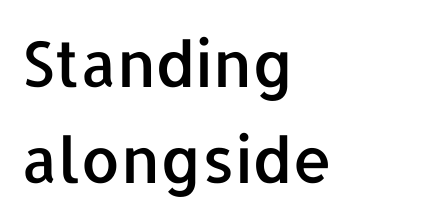
No feet cap the strokes, marking this as sans-serif type. One-word summary of the alignment: left. Clear beneath every line of the passage. A typesetter would mark this as roman, not italic.
